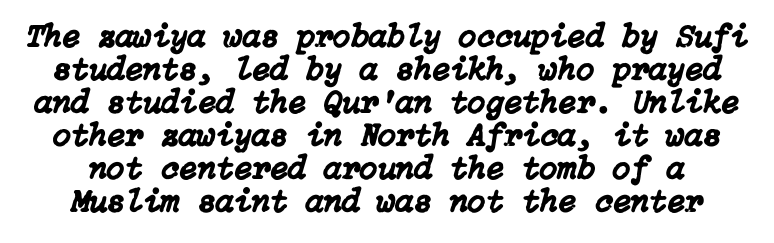
{"italic": "yes", "lean": "right", "slant_degrees": 15, "width": "normal", "stroke_contrast": "low", "x_height": "medium", "underline": "no", "line_spacing": "tight", "line_spacing_ratio": 1.0, "letter_spacing": "normal", "letter_spacing_em": 0.0, "glyph_px": 33}
